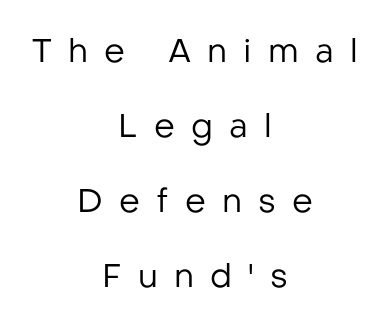
Q: Is the text bold? A: No.
Q: Is the text italic (slanted)? A: No, it is upright.
Q: Is the typeface a serif or a sans-serif typeface? A: Sans-serif.
Q: Is the text underlined? A: No.
Q: How is the paragraph aligned? A: Centered.
Q: Is the spacing between letters normal or unusually wide? A: Unusually wide.
Q: Is the spacing between lines tight, normal or loose? A: Loose.
Q: Width (condensed, normal, or wide)? A: Normal.
Q: Stroke contrast? A: Low.
Q: x-height? A: Medium.
Q: Monospaced? A: No.
